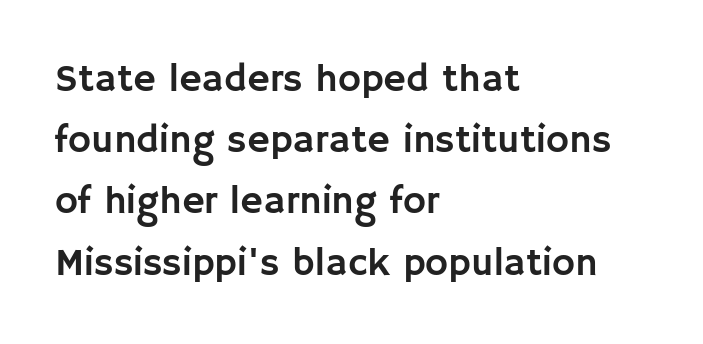
{"serif": "no", "italic": "no", "width": "normal", "stroke_contrast": "low", "x_height": "large", "monospaced": "no", "underline": "no", "align": "left", "line_spacing": "normal", "line_spacing_ratio": 1.57, "letter_spacing": "normal", "letter_spacing_em": 0.0, "glyph_px": 39}
